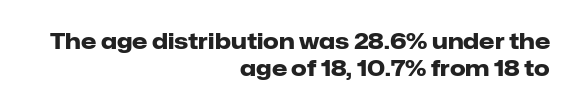
{"italic": "no", "bold": "yes", "underline": "no", "align": "right", "line_spacing": "normal", "line_spacing_ratio": 1.25, "letter_spacing": "normal", "letter_spacing_em": 0.0, "glyph_px": 22}
